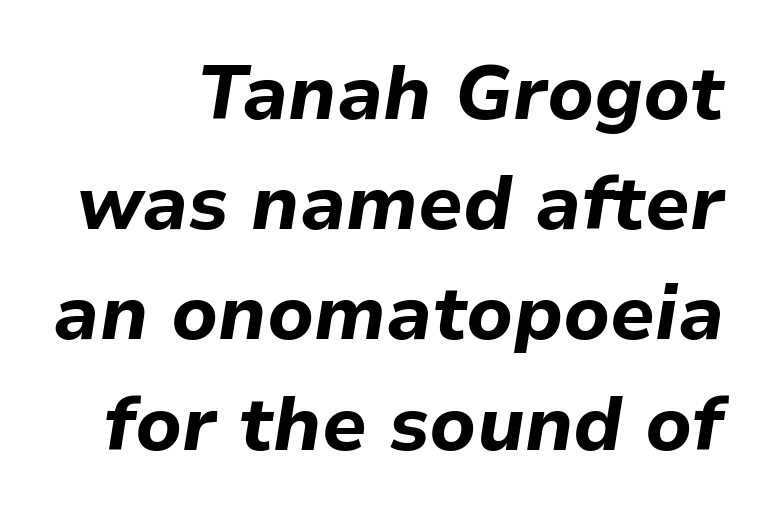
The image shows 76 px bold type, italic (leaning right); set right-aligned, normal line spacing (1.45x), normal letter spacing, not underlined; low stroke contrast and a medium x-height.
